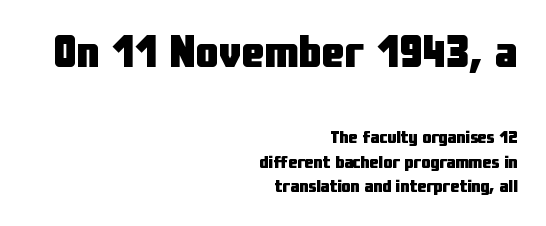
{"serif": "no", "italic": "no", "bold": "yes", "weight": "heavy", "width": "condensed", "stroke_contrast": "low", "x_height": "medium", "monospaced": "no", "underline": "no", "align": "right", "line_spacing": "normal", "line_spacing_ratio": 1.36, "letter_spacing": "normal", "letter_spacing_em": 0.0, "larger_block": "first", "size_ratio": 2.56, "glyph_px": 46}
